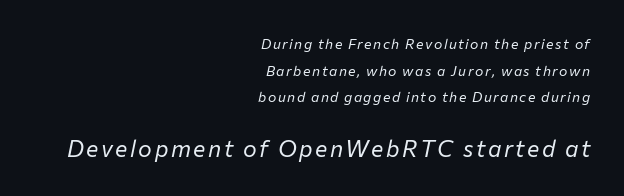
These lines are set flush right with a ragged left edge. Underline: absent. Vertical stems look standard width or narrower in stroke. Compared with ordinary roman type, these characters are visibly tilted.
